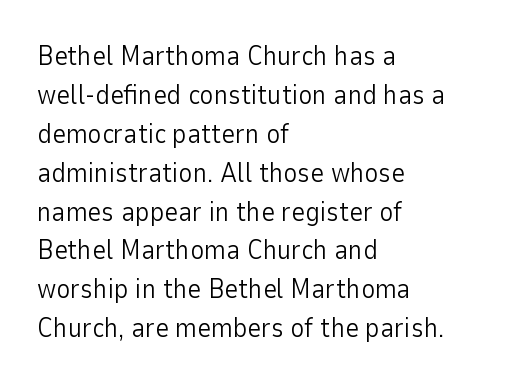
Nothing heavy about these letters — not bold at all. The block of text has a typical density, with ordinary space between rows. Posture: straight, roman, zero tilt. Quick note: underline off. The letterforms sit shoulder to shoulder at normal distance.
